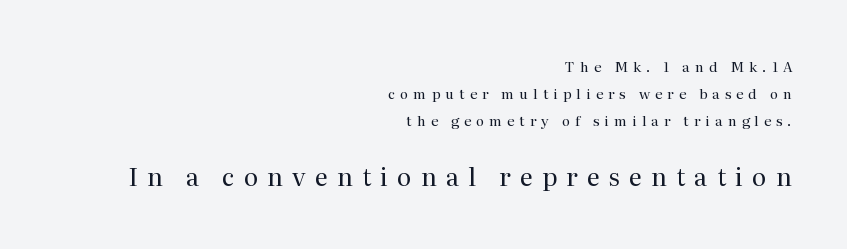
Spacing between characters has been opened up far beyond the box default. A roman cut, with each character standing at attention. Bigger letters appear in the bottom chunk; the top chunk is reduced. Airy leading.
